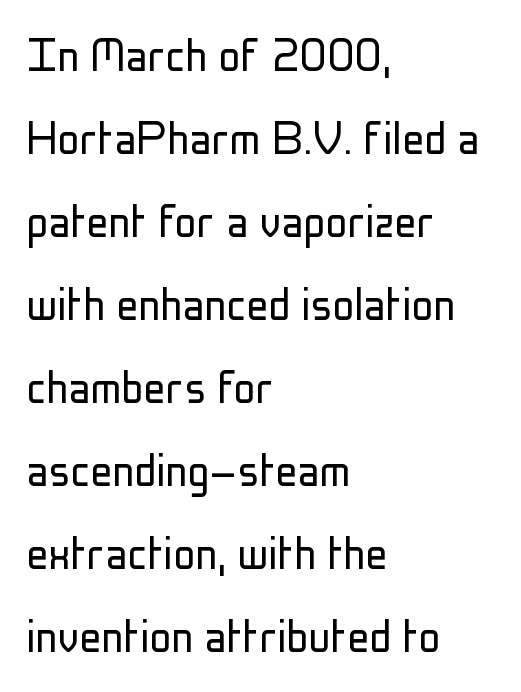
The image shows 55 px light, condensed sans-serif type, upright; set left-aligned, normal line spacing (1.51x), normal letter spacing, not underlined; low stroke contrast and a medium x-height.
